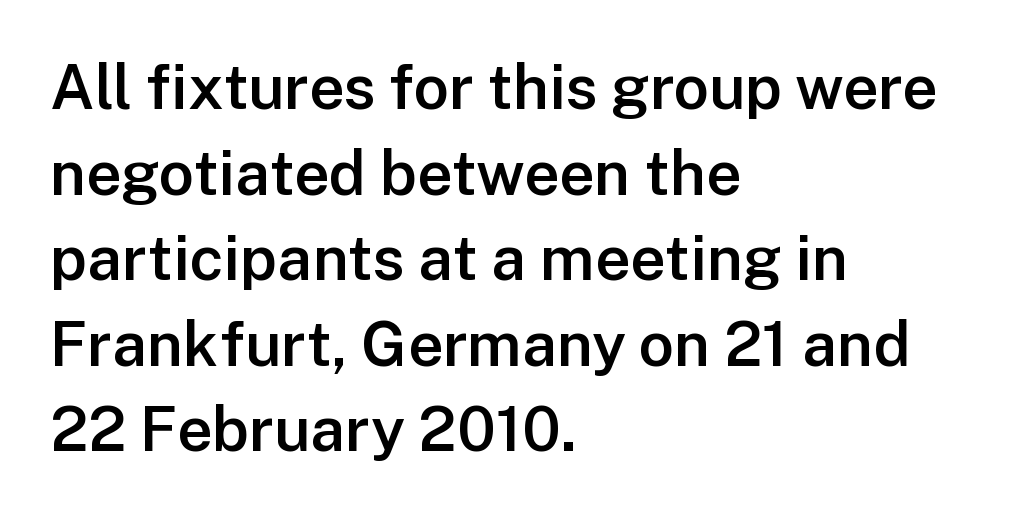
Q: Is the text bold? A: Semi-bold.
Q: Is the text italic (slanted)? A: No, it is upright.
Q: Is the typeface a serif or a sans-serif typeface? A: Sans-serif.
Q: Is the text underlined? A: No.
Q: How is the paragraph aligned? A: Left-aligned.
Q: Is the spacing between letters normal or unusually wide? A: Normal.
Q: Is the spacing between lines tight, normal or loose? A: Normal.
Q: Width (condensed, normal, or wide)? A: Normal.
Q: Stroke contrast? A: Low.
Q: x-height? A: Medium.
Q: Monospaced? A: No.
